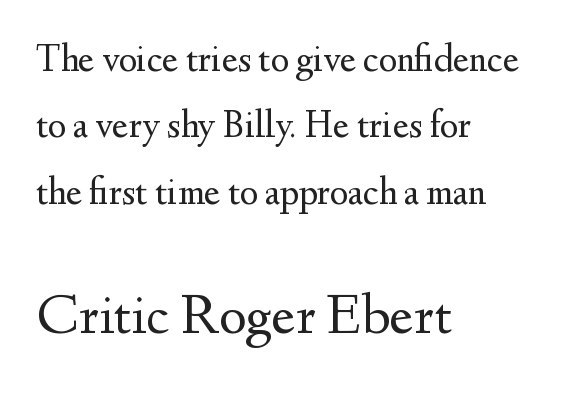
Q: Is the text bold? A: No.
Q: Is the text italic (slanted)? A: No, it is upright.
Q: Is the typeface a serif or a sans-serif typeface? A: Serif.
Q: Is the text underlined? A: No.
Q: How is the paragraph aligned? A: Left-aligned.
Q: Is the spacing between letters normal or unusually wide? A: Normal.
Q: Is the spacing between lines tight, normal or loose? A: Normal.
Q: Which block of text is set in a larger size, the first (top) or the second (bottom)? A: The second (bottom) one.
Q: Width (condensed, normal, or wide)? A: Normal.
Q: Stroke contrast? A: Medium.
Q: x-height? A: Small.
Q: Monospaced? A: No.
